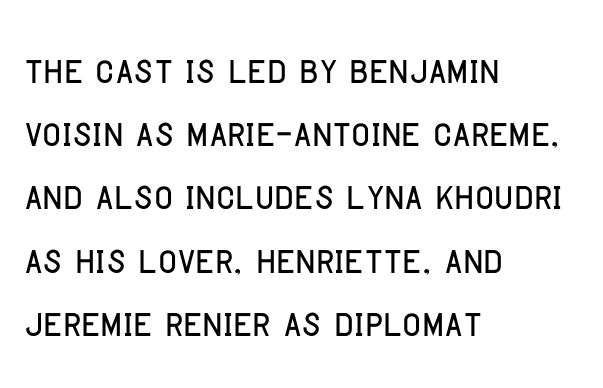
The image shows 51 px condensed sans-serif type, upright; set left-aligned, line spacing 1.24x, normal letter spacing, not underlined; low stroke contrast and a large x-height.
